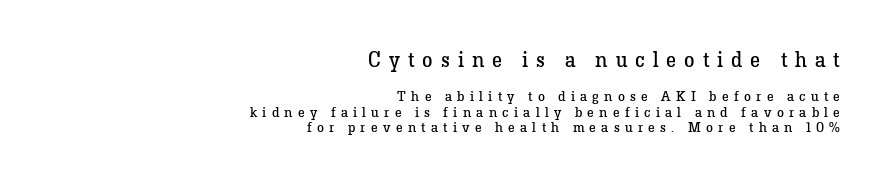
Q: Is the text bold? A: No.
Q: Is the text italic (slanted)? A: No, it is upright.
Q: Is the text underlined? A: No.
Q: How is the paragraph aligned? A: Right-aligned.
Q: Is the spacing between letters normal or unusually wide? A: Unusually wide.
Q: Is the spacing between lines tight, normal or loose? A: Tight.
Q: Which block of text is set in a larger size, the first (top) or the second (bottom)? A: The first (top) one.
